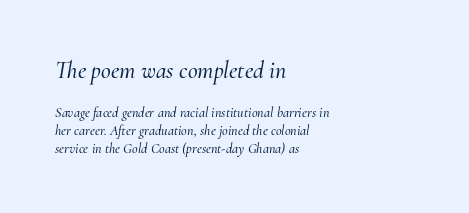
{"italic": "yes", "lean": "right", "slant_degrees": 10, "underline": "no", "align": "left", "line_spacing": "normal", "line_spacing_ratio": 1.26, "letter_spacing": "normal", "letter_spacing_em": 0.0, "larger_block": "first", "size_ratio": 1.71, "glyph_px": 24}
